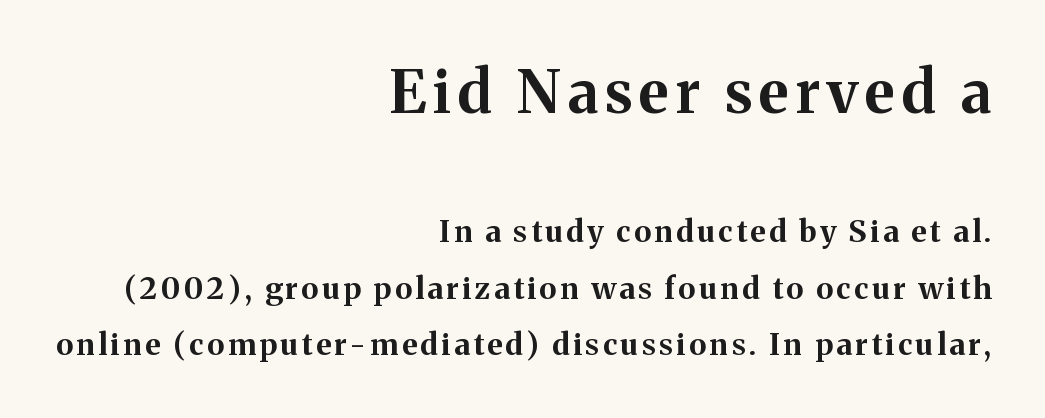
Q: Is the text bold? A: Yes.
Q: Is the text italic (slanted)? A: No, it is upright.
Q: Is the typeface a serif or a sans-serif typeface? A: Serif.
Q: Is the text underlined? A: No.
Q: How is the paragraph aligned? A: Right-aligned.
Q: Which block of text is set in a larger size, the first (top) or the second (bottom)? A: The first (top) one.
Q: Width (condensed, normal, or wide)? A: Normal.
Q: Stroke contrast? A: Medium.
Q: x-height? A: Medium.
Q: Monospaced? A: No.
